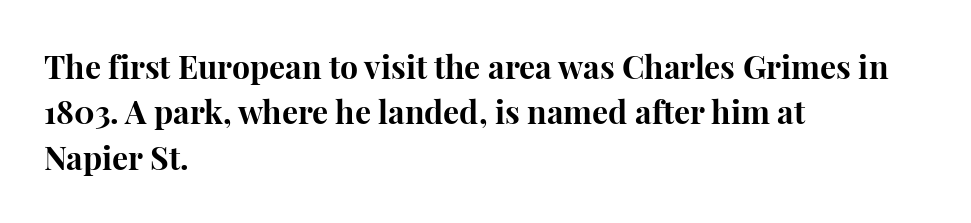
Q: Is the text bold? A: Yes.
Q: Is the text italic (slanted)? A: No, it is upright.
Q: Is the typeface a serif or a sans-serif typeface? A: Serif.
Q: Is the text underlined? A: No.
Q: How is the paragraph aligned? A: Left-aligned.
Q: Is the spacing between letters normal or unusually wide? A: Normal.
Q: Is the spacing between lines tight, normal or loose? A: Normal.
Q: Width (condensed, normal, or wide)? A: Normal.
Q: Stroke contrast? A: High.
Q: x-height? A: Medium.
Q: Monospaced? A: No.
